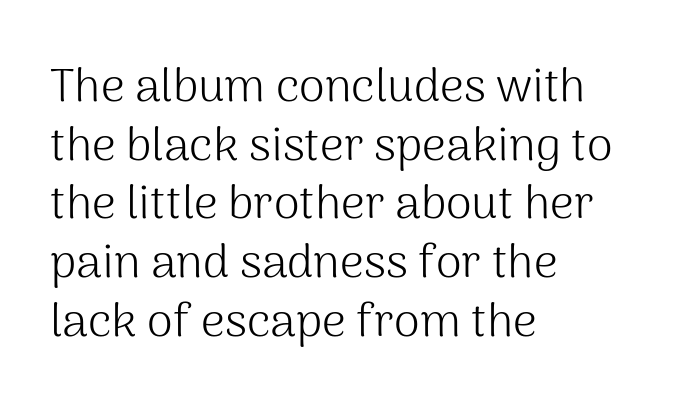
The image shows 47 px light sans-serif type, upright; set left-aligned, normal line spacing (1.25x), normal letter spacing, not underlined; medium stroke contrast and a medium x-height.
